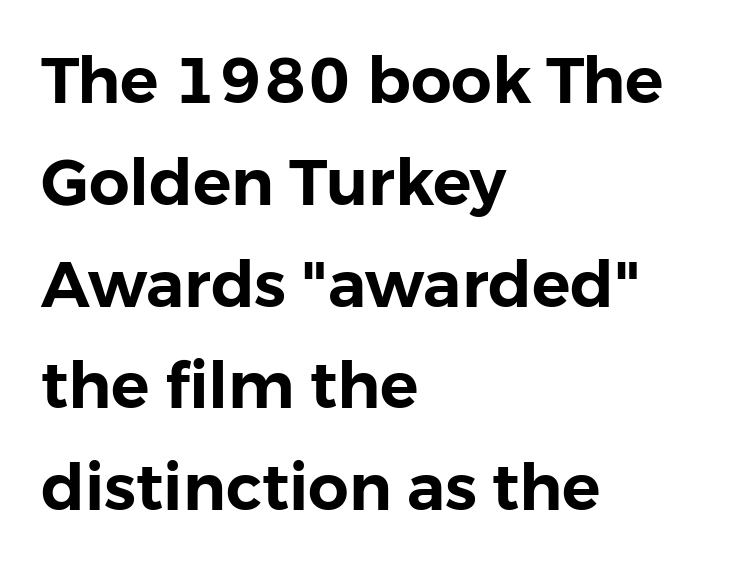
The image shows 64 px sans-serif type, upright; set left-aligned, normal line spacing (1.59x), normal letter spacing, not underlined; low stroke contrast and a medium x-height.
